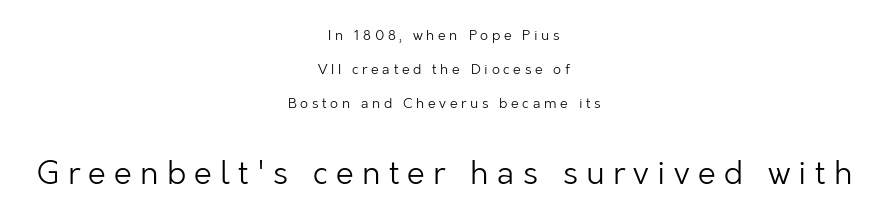
The image shows 32 px light sans-serif type, upright; set centered, loose line spacing (2.43x), unusually wide letter spacing (+0.26 em), not underlined; the second (bottom) block is 2.29x larger; low stroke contrast and a medium x-height.
